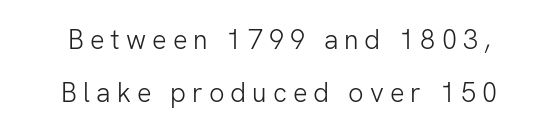
{"italic": "no", "bold": "no", "underline": "no", "align": "center", "line_spacing": "loose", "line_spacing_ratio": 1.95, "letter_spacing": "wide", "letter_spacing_em": 0.22, "glyph_px": 27}
